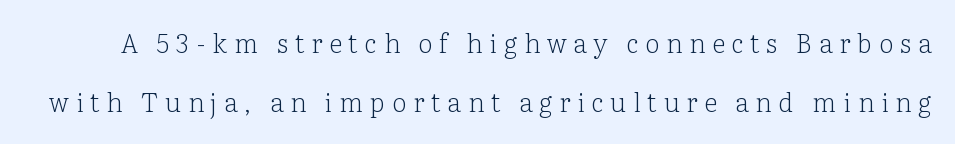
Italic? Not at all — the glyphs are vertical. Each new line begins a long way beneath the previous one. Substantial extra tracking has been applied to these lines. Is the type heavy? It reads as light-to-regular instead. Only glyphs here, with clear space below each row.
